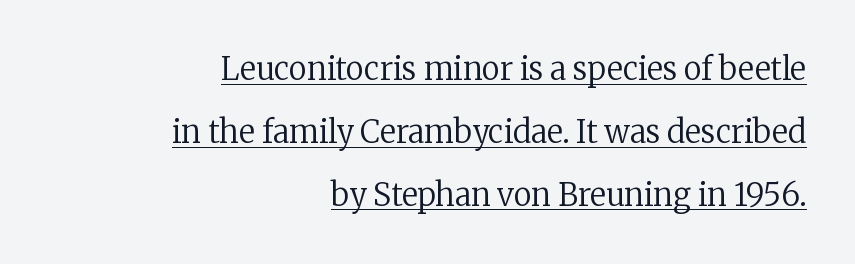
The image shows 31 px regular-weight serif type, upright; set right-aligned, loose line spacing (2.03x), normal letter spacing, underlined; low stroke contrast and a medium x-height.
